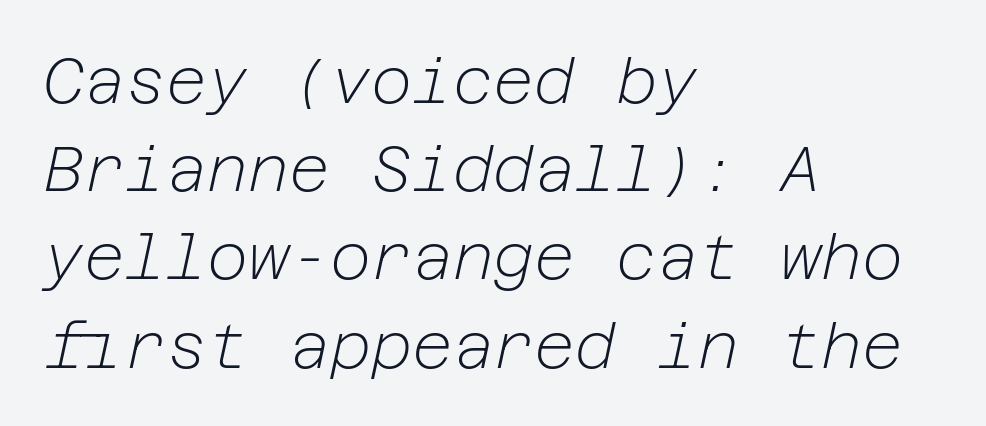
The image shows 63 px light type, italic (leaning right); set left-aligned, normal line spacing (1.4x), normal letter spacing, not underlined; low stroke contrast and a medium x-height.
